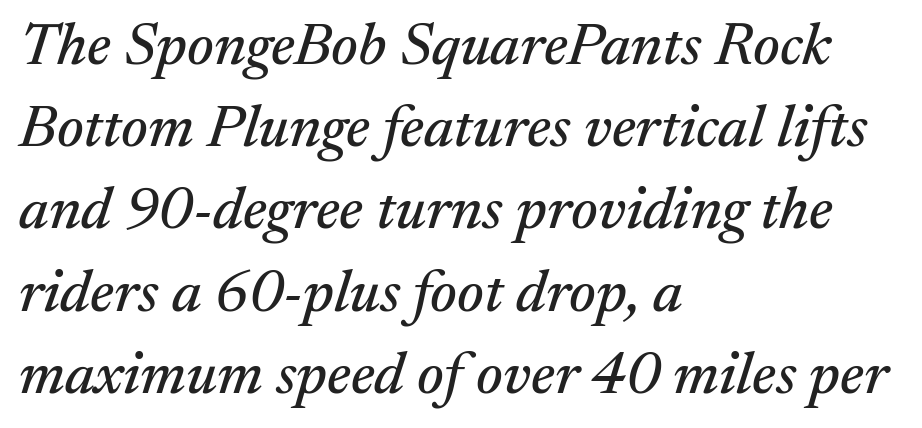
Q: Is the text italic (slanted)? A: Yes, it leans right by about 17 degrees.
Q: Is the typeface a serif or a sans-serif typeface? A: Serif.
Q: Is the text underlined? A: No.
Q: How is the paragraph aligned? A: Left-aligned.
Q: Is the spacing between letters normal or unusually wide? A: Normal.
Q: Is the spacing between lines tight, normal or loose? A: Normal.
Q: Width (condensed, normal, or wide)? A: Normal.
Q: Stroke contrast? A: Medium.
Q: x-height? A: Medium.
Q: Monospaced? A: No.
